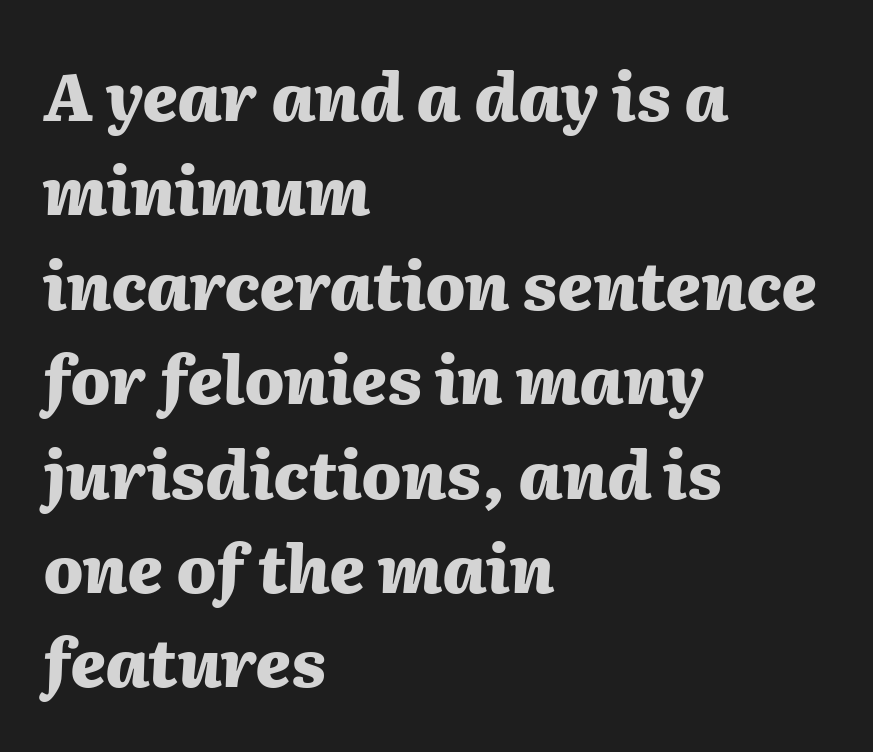
The image shows 66 px heavy type, italic (leaning right); set left-aligned, normal line spacing (1.43x), normal letter spacing, not underlined; medium stroke contrast and a medium x-height.
